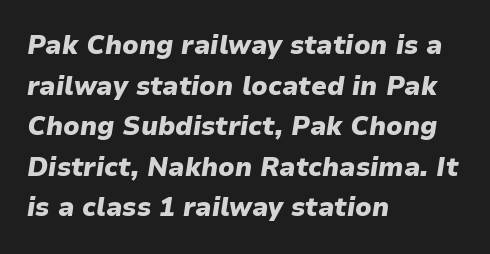
Q: Is the text bold? A: Yes.
Q: Is the text italic (slanted)? A: Yes, it leans right by about 9 degrees.
Q: Is the text underlined? A: No.
Q: How is the paragraph aligned? A: Left-aligned.
Q: Is the spacing between letters normal or unusually wide? A: Normal.
Q: Is the spacing between lines tight, normal or loose? A: Normal.
